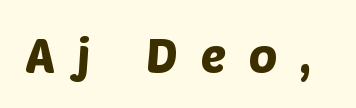
The image shows 48 px sans-serif type; set unusually wide letter spacing (+0.47 em), not underlined; low stroke contrast and a large x-height.
